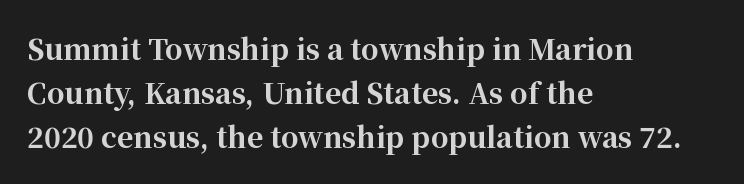
{"serif": "yes", "italic": "no", "bold": "yes", "weight": "bold", "width": "normal", "stroke_contrast": "high", "x_height": "medium", "monospaced": "no", "underline": "no", "align": "left", "line_spacing": "normal", "line_spacing_ratio": 1.57, "letter_spacing": "normal", "letter_spacing_em": 0.0, "glyph_px": 28}
